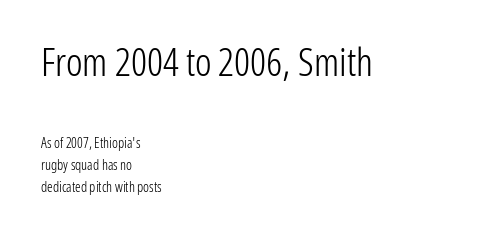
{"serif": "no", "italic": "no", "bold": "no", "weight": "light", "width": "condensed", "stroke_contrast": "low", "x_height": "medium", "monospaced": "no", "underline": "no", "align": "left", "line_spacing": "normal", "line_spacing_ratio": 1.6, "letter_spacing": "normal", "letter_spacing_em": 0.0, "larger_block": "first", "size_ratio": 2.79, "glyph_px": 39}
